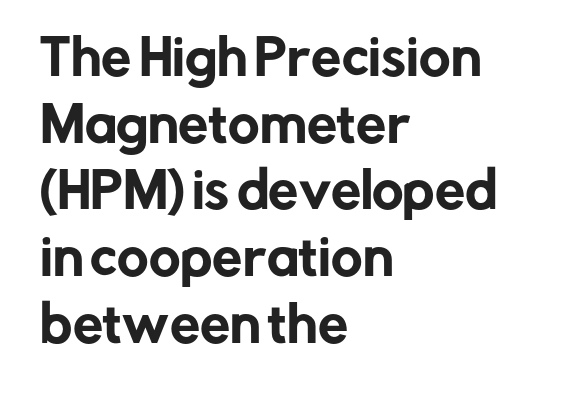
The image shows 48 px sans-serif type, upright; set left-aligned, normal line spacing (1.39x), normal letter spacing, not underlined; low stroke contrast and a medium x-height.
